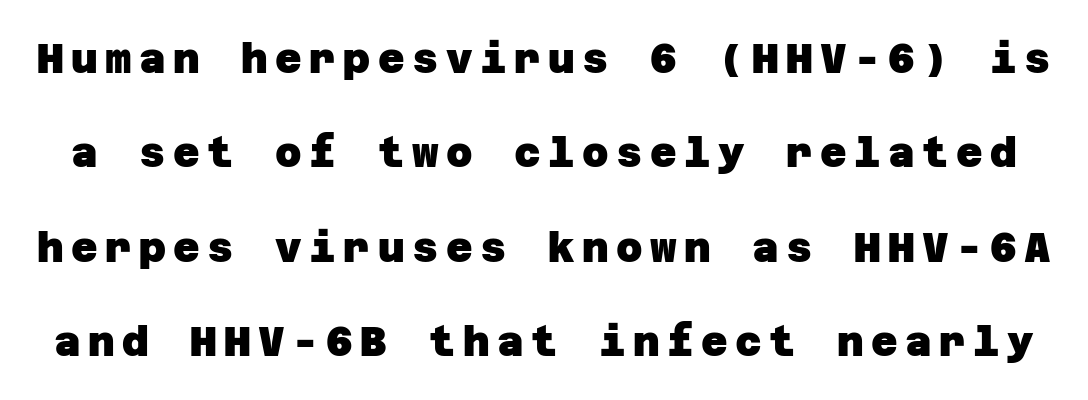
The image shows 41 px heavy sans-serif type; set loose line spacing (2.3x), not underlined; low stroke contrast and a large x-height.
